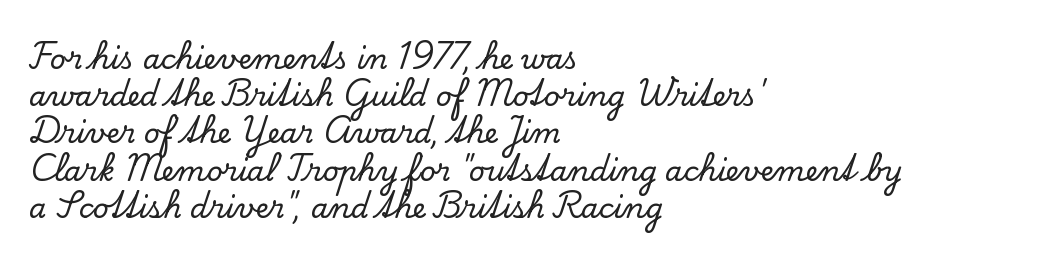
Q: Is the text italic (slanted)? A: Yes.
Q: Is the typeface a serif or a sans-serif typeface? A: Serif.
Q: Is the text underlined? A: No.
Q: How is the paragraph aligned? A: Left-aligned.
Q: Is the spacing between letters normal or unusually wide? A: Normal.
Q: Is the spacing between lines tight, normal or loose? A: Normal.
Q: Width (condensed, normal, or wide)? A: Normal.
Q: Stroke contrast? A: Low.
Q: x-height? A: Small.
Q: Monospaced? A: No.
